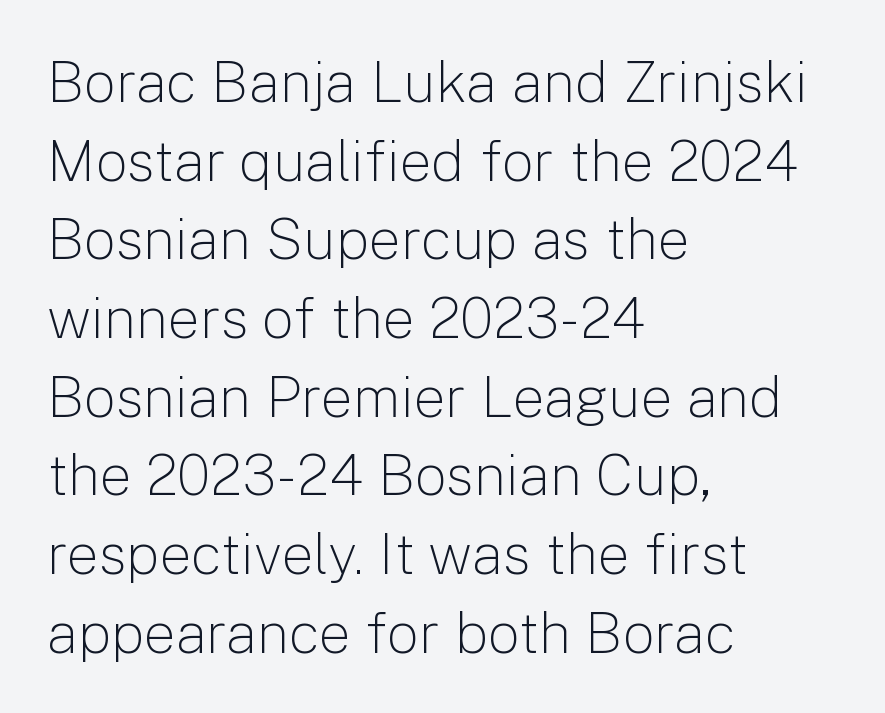
Q: Is the text bold? A: No.
Q: Is the text italic (slanted)? A: No, it is upright.
Q: Is the typeface a serif or a sans-serif typeface? A: Sans-serif.
Q: Is the text underlined? A: No.
Q: How is the paragraph aligned? A: Left-aligned.
Q: Is the spacing between letters normal or unusually wide? A: Normal.
Q: Is the spacing between lines tight, normal or loose? A: Normal.
Q: Width (condensed, normal, or wide)? A: Normal.
Q: Stroke contrast? A: Low.
Q: x-height? A: Medium.
Q: Monospaced? A: No.
